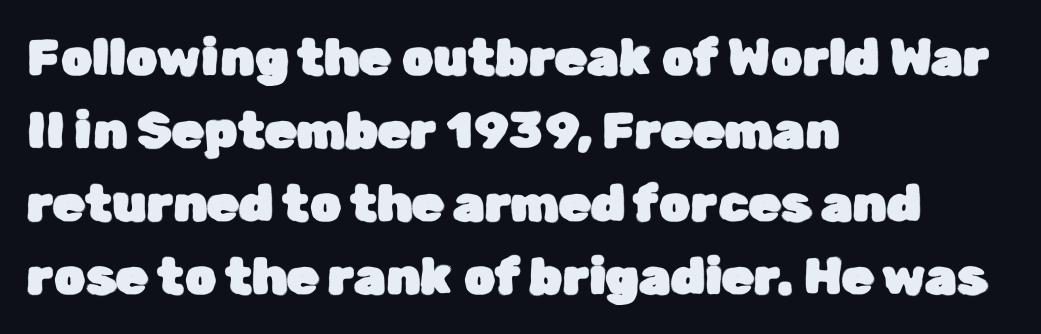
{"serif": "no", "italic": "no", "width": "normal", "stroke_contrast": "low", "x_height": "medium", "monospaced": "no", "underline": "no", "align": "left", "line_spacing": "normal", "line_spacing_ratio": 1.43, "letter_spacing": "normal", "letter_spacing_em": 0.0, "glyph_px": 51}
